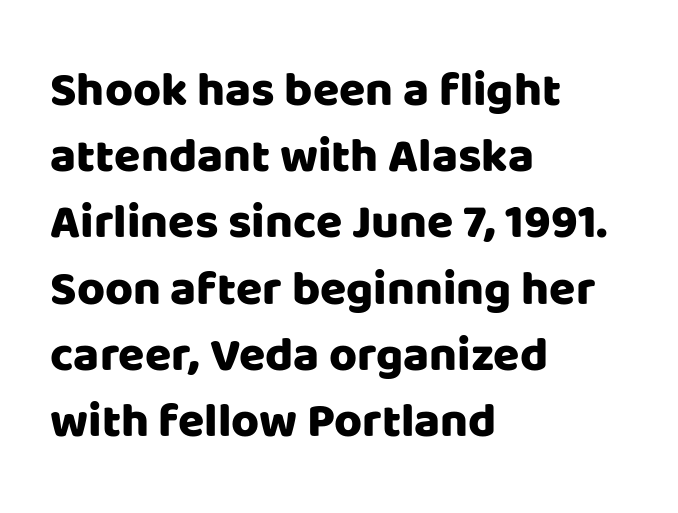
The image shows 48 px sans-serif type, upright; set left-aligned, normal line spacing (1.38x), normal letter spacing, not underlined; low stroke contrast and a large x-height.
